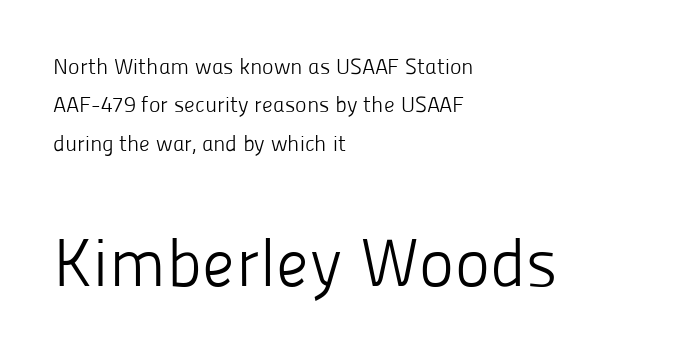
The image shows 67 px light sans-serif type, upright; set left-aligned, line spacing 1.75x, normal letter spacing, not underlined; the second (bottom) block is 3.05x larger; low stroke contrast and a medium x-height.
